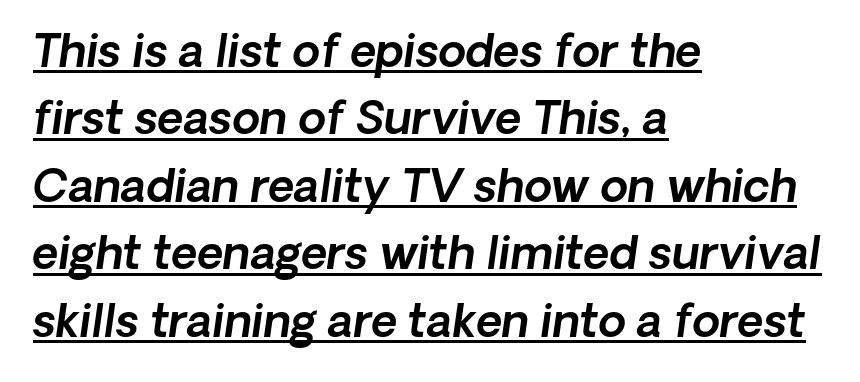
Notice how the stems are inclined rather than vertical — that's the hallmark of italics. Which margin do the lines hug? The left one — the right edge is uneven. Each new line begins a customary step beneath the previous one. The glyphs are accompanied by a horizontal stroke just below them.
